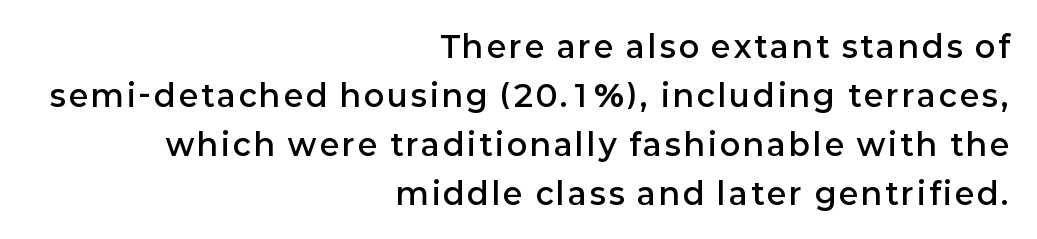
Q: Is the text bold? A: Semi-bold.
Q: Is the text italic (slanted)? A: No, it is upright.
Q: Is the typeface a serif or a sans-serif typeface? A: Sans-serif.
Q: Is the text underlined? A: No.
Q: How is the paragraph aligned? A: Right-aligned.
Q: Is the spacing between lines tight, normal or loose? A: Normal.
Q: Width (condensed, normal, or wide)? A: Normal.
Q: Stroke contrast? A: Low.
Q: x-height? A: Medium.
Q: Monospaced? A: No.
